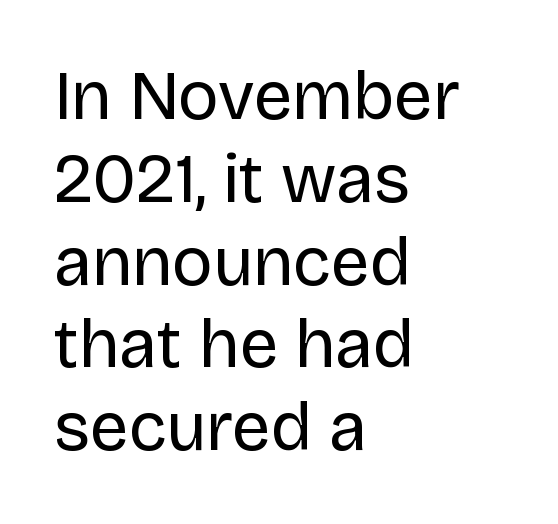
The image shows 69 px regular-weight sans-serif type, upright; set left-aligned, line spacing 1.2x, normal letter spacing, not underlined; low stroke contrast and a large x-height.
